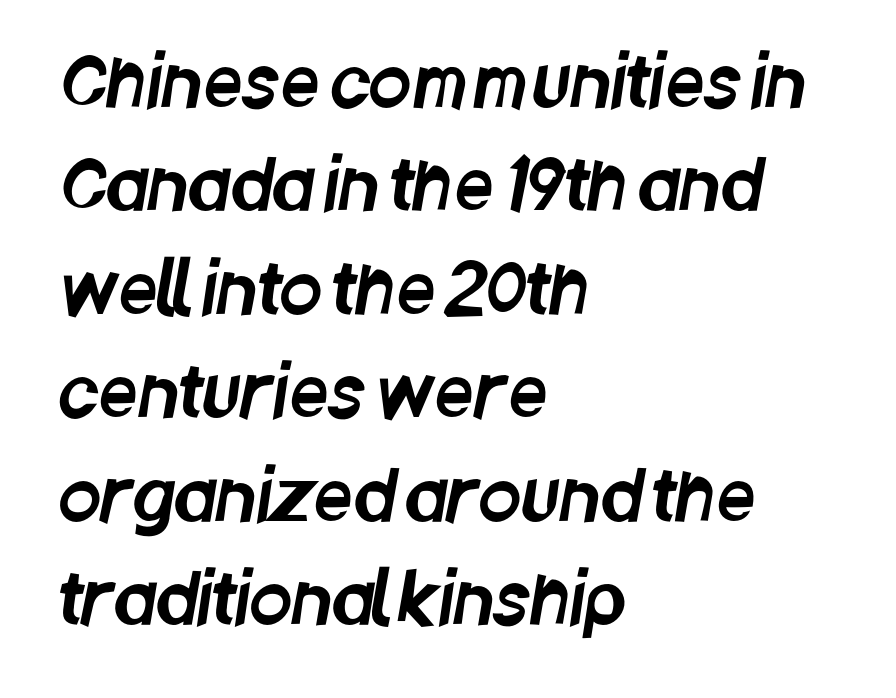
{"serif": "no", "width": "condensed", "stroke_contrast": "low", "x_height": "large", "monospaced": "no", "underline": "no", "align": "left", "line_spacing": "normal", "line_spacing_ratio": 1.5, "letter_spacing": "normal", "letter_spacing_em": 0.0, "glyph_px": 69}
